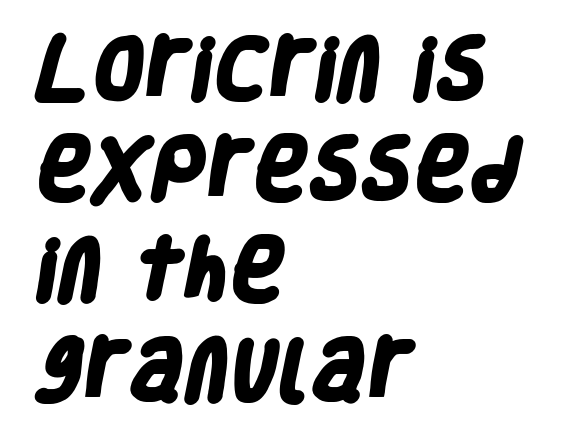
Q: Is the text bold? A: Yes.
Q: Is the typeface a serif or a sans-serif typeface? A: Sans-serif.
Q: Is the text underlined? A: No.
Q: How is the paragraph aligned? A: Left-aligned.
Q: Is the spacing between letters normal or unusually wide? A: Normal.
Q: Is the spacing between lines tight, normal or loose? A: Normal.
Q: Width (condensed, normal, or wide)? A: Condensed.
Q: Stroke contrast? A: Low.
Q: x-height? A: Large.
Q: Monospaced? A: No.
